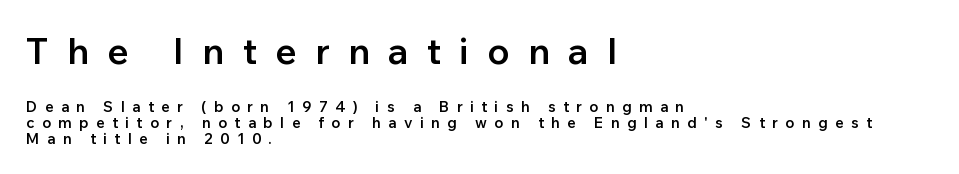
Words float on clear page, feet unadorned. Large over small — that's the arrangement of the two blocks here. Short and long lines alike share a common starting point at left. The type family on display is of the sans-serif kind. This sample trades vertical openness for compactness between lines. The rendering inserts visible extra space after every character.
